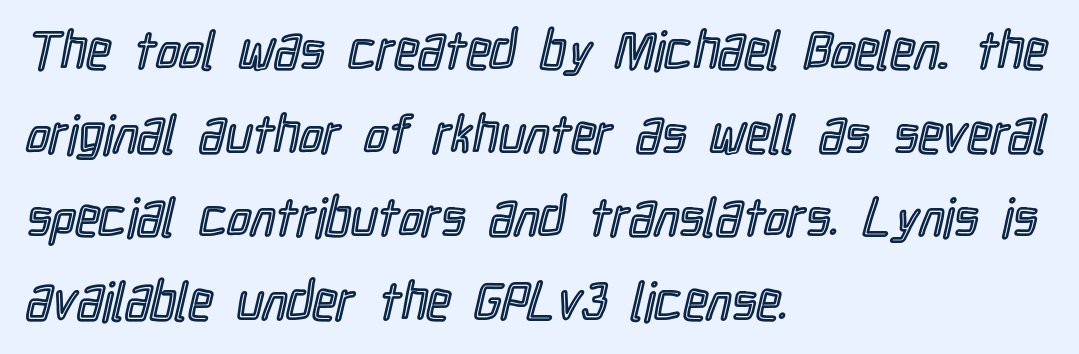
Short note: letters normally spaced. Beneath every word, the page is bare. Leading: standard. Casual observation: everything's shoved over to the left. Looks like regular typesetting: each glyph gets only the width it needs.
